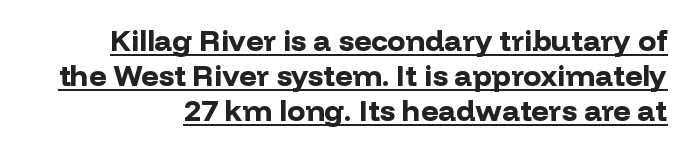
You can tell it's not italic because the verticals are truly vertical. What decoration does the sample have? An underline. Regarding serifs, this sample does without them. These lines are rendered in a variable-pitch font. Compared with an ordinary text face, these strokes are far heavier — a full bold. Words appear dense and cohesive because spacing is normal.
